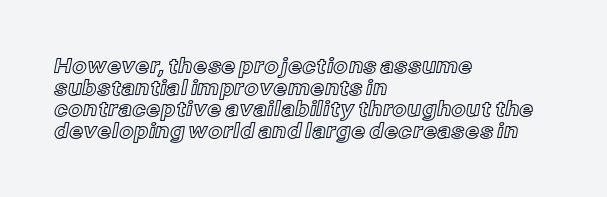
Q: Is the text italic (slanted)? A: Yes.
Q: Is the text underlined? A: No.
Q: How is the paragraph aligned? A: Left-aligned.
Q: Is the spacing between letters normal or unusually wide? A: Normal.
Q: Is the spacing between lines tight, normal or loose? A: Tight.
